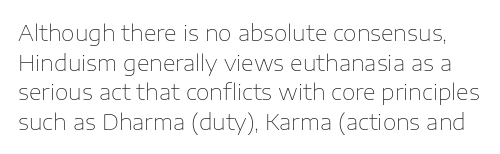
Q: Is the text bold? A: No.
Q: Is the text italic (slanted)? A: No, it is upright.
Q: Is the text underlined? A: No.
Q: Is the spacing between letters normal or unusually wide? A: Normal.
Q: Is the spacing between lines tight, normal or loose? A: Normal.
